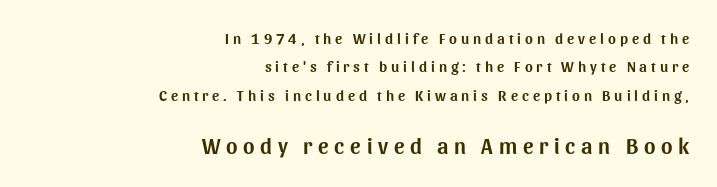
The image shows 22 px text type, upright; set right-aligned, loose line spacing (1.9x), unusually wide letter spacing (+0.26 em), not underlined; the second (bottom) block is 1.47x larger.
